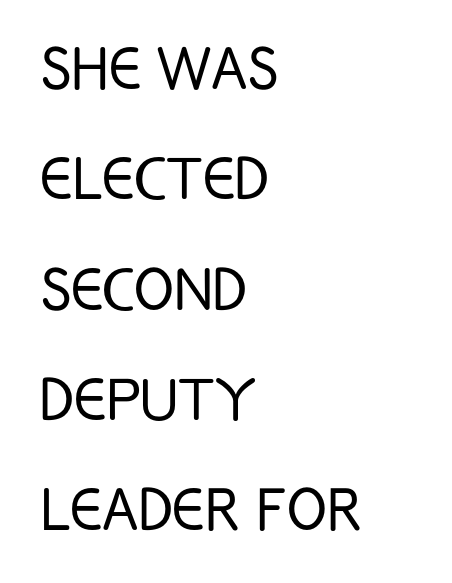
The image shows 74 px light, condensed sans-serif type, upright; set left-aligned, normal line spacing (1.49x), normal letter spacing, not underlined; low stroke contrast and a large x-height.
